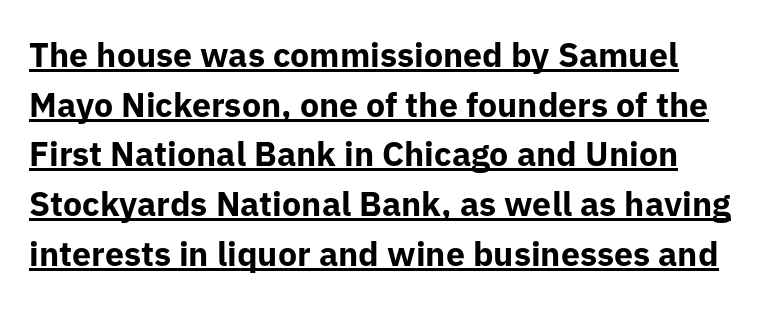
Q: Is the text bold? A: Yes.
Q: Is the text italic (slanted)? A: No, it is upright.
Q: Is the typeface a serif or a sans-serif typeface? A: Sans-serif.
Q: Is the text underlined? A: Yes.
Q: Is the spacing between letters normal or unusually wide? A: Normal.
Q: Is the spacing between lines tight, normal or loose? A: Normal.
Q: Width (condensed, normal, or wide)? A: Normal.
Q: Stroke contrast? A: Low.
Q: x-height? A: Medium.
Q: Monospaced? A: No.
